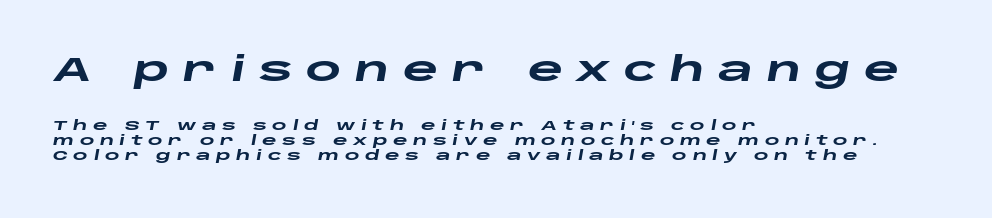
The image shows 34 px heavy, wide type, italic (leaning right); set left-aligned, tight line spacing (1.1x), unusually wide letter spacing (+0.4 em), not underlined; the first (top) block is 2.43x larger; low stroke contrast and a large x-height.
